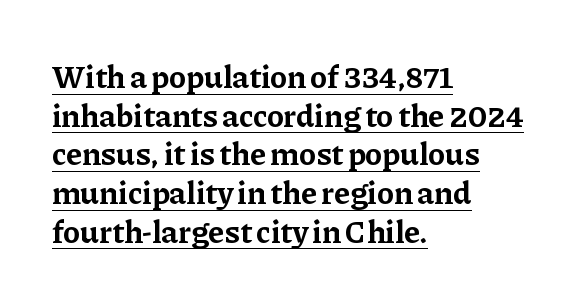
Q: Is the text bold? A: Yes.
Q: Is the text italic (slanted)? A: No, it is upright.
Q: Is the typeface a serif or a sans-serif typeface? A: Serif.
Q: Is the text underlined? A: Yes.
Q: How is the paragraph aligned? A: Left-aligned.
Q: Is the spacing between letters normal or unusually wide? A: Normal.
Q: Width (condensed, normal, or wide)? A: Normal.
Q: Stroke contrast? A: Low.
Q: x-height? A: Medium.
Q: Monospaced? A: No.
